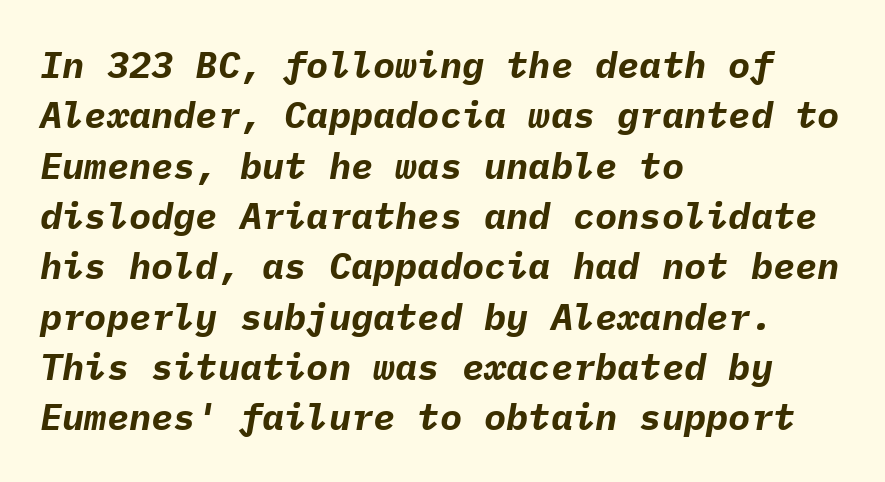
Does the copy run flush right? No — it runs flush left. In terms of posture, this sample is oblique. Each row of text sits above clean, open space. Heft: maximum for text — a bold.
